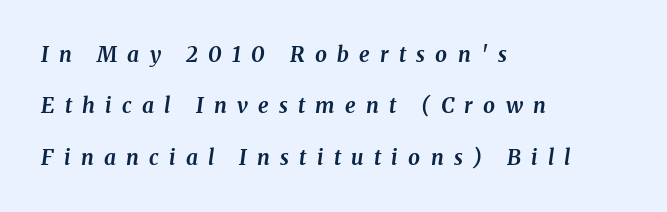
Q: Is the text bold? A: Yes.
Q: Is the text italic (slanted)? A: Yes, it leans right by about 8 degrees.
Q: Is the text underlined? A: No.
Q: How is the paragraph aligned? A: Left-aligned.
Q: Is the spacing between letters normal or unusually wide? A: Unusually wide.
Q: Is the spacing between lines tight, normal or loose? A: Loose.
